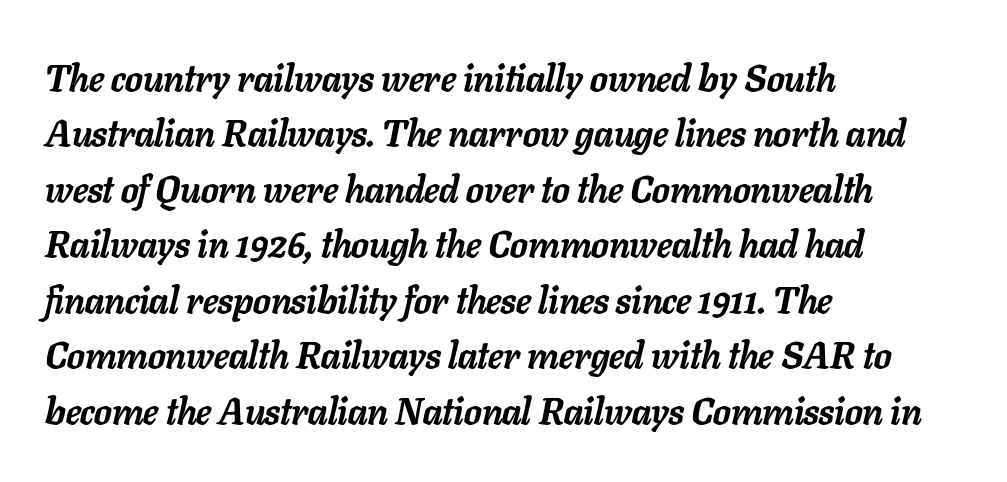
The lines in this sample share a left origin and differ only in where they stop. These lines were composed using italics. Spacing verdict: proportional, widths tailored to each character. Summary of vertical rhythm: regular, with standard interline spacing. Any mark beneath the type? The region is blank.
